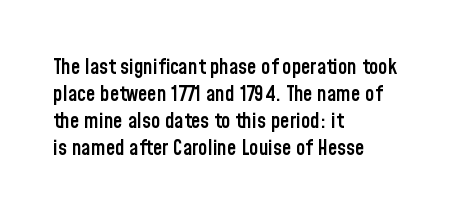
The image shows 21 px text type, upright; set left-aligned, normal line spacing (1.29x), normal letter spacing, not underlined.
